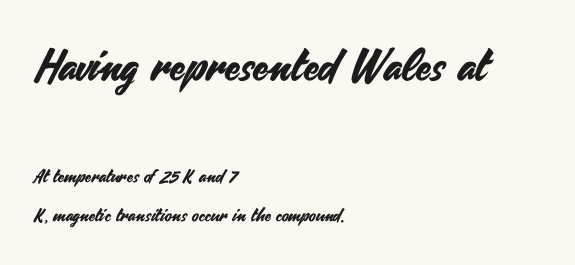
The image shows 44 px sans-serif type; set left-aligned, loose line spacing (2.12x), normal letter spacing, not underlined; the first (top) block is 2.44x larger; medium stroke contrast and a small x-height.
